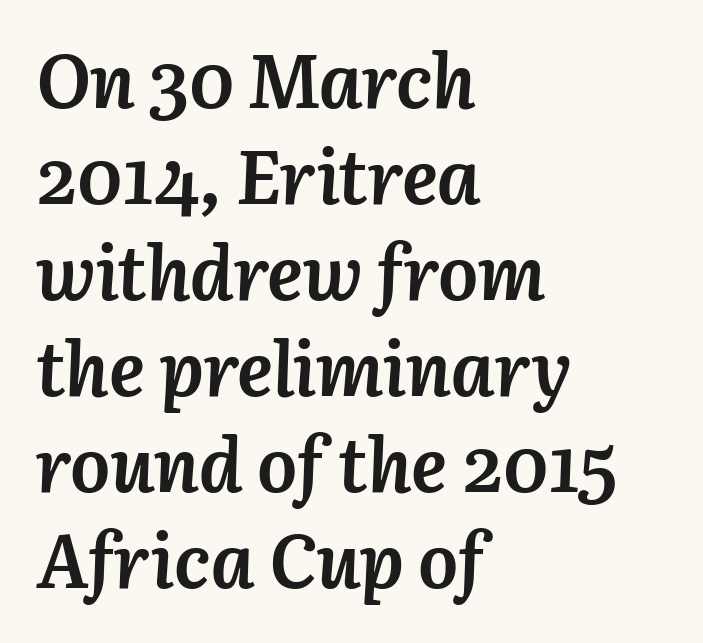
{"italic": "yes", "lean": "right", "slant_degrees": 3, "bold": "yes", "weight": "semibold", "width": "normal", "stroke_contrast": "medium", "x_height": "medium", "monospaced": "no", "underline": "no", "align": "left", "line_spacing": "normal", "line_spacing_ratio": 1.28, "letter_spacing": "normal", "letter_spacing_em": 0.0, "glyph_px": 75}
